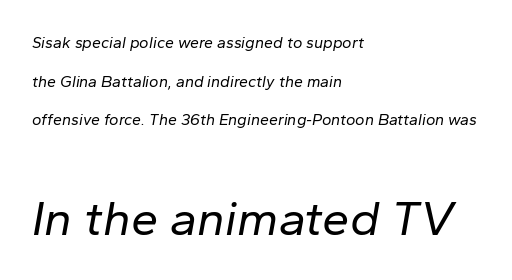
The image shows 49 px regular-weight type, italic (leaning right); set left-aligned, loose line spacing (2.41x), normal letter spacing, not underlined; the second (bottom) block is 3.06x larger; low stroke contrast and a medium x-height.
